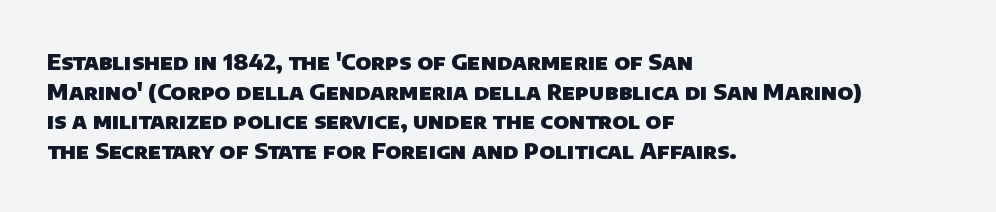
The typesetting leans heavy: a genuine bold. Leading: standard. The ragged edge is on the right, which tells us the setting is flush left. Spacing between characters is what you'd get straight out of the box. The passage shown is not underscored anywhere.
